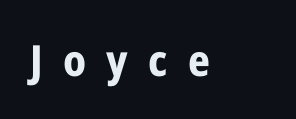
{"serif": "no", "italic": "no", "bold": "yes", "weight": "bold", "width": "condensed", "stroke_contrast": "low", "x_height": "medium", "monospaced": "no", "underline": "no", "letter_spacing": "wide", "letter_spacing_em": 0.47, "glyph_px": 43}
